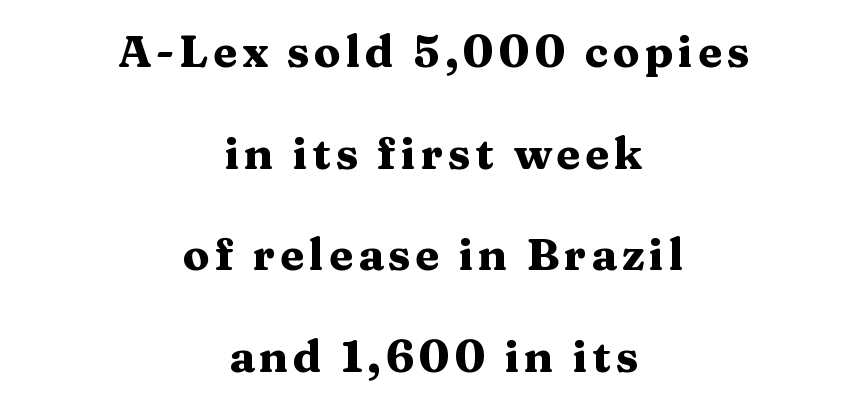
The image shows 44 px heavy, wide serif type, upright; set centered, loose line spacing (2.31x), not underlined; medium stroke contrast and a medium x-height.
